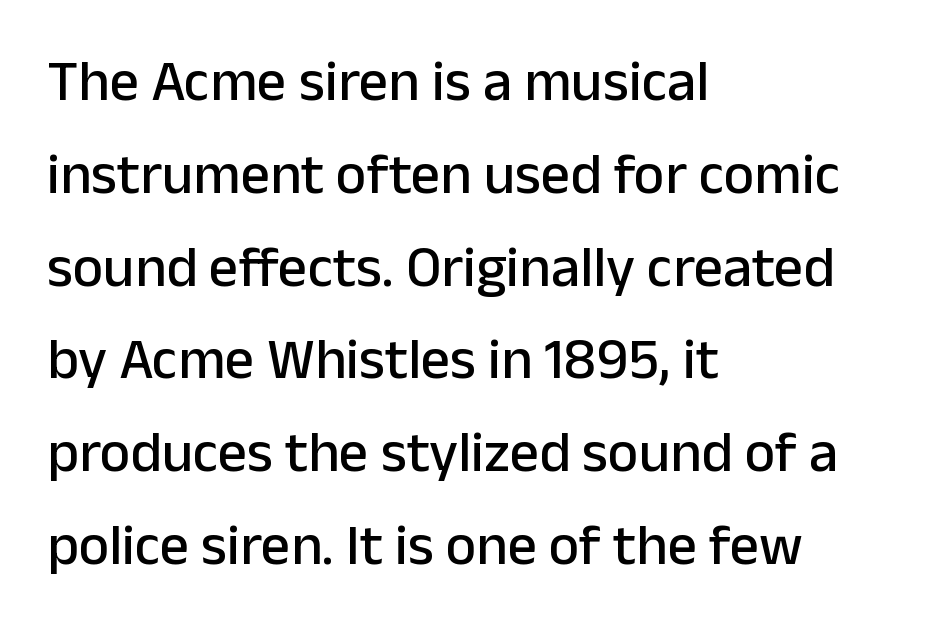
Q: Is the text italic (slanted)? A: No, it is upright.
Q: Is the typeface a serif or a sans-serif typeface? A: Sans-serif.
Q: Is the text underlined? A: No.
Q: How is the paragraph aligned? A: Left-aligned.
Q: Is the spacing between letters normal or unusually wide? A: Normal.
Q: Is the spacing between lines tight, normal or loose? A: Normal.
Q: Width (condensed, normal, or wide)? A: Normal.
Q: Stroke contrast? A: Low.
Q: x-height? A: Medium.
Q: Monospaced? A: No.
